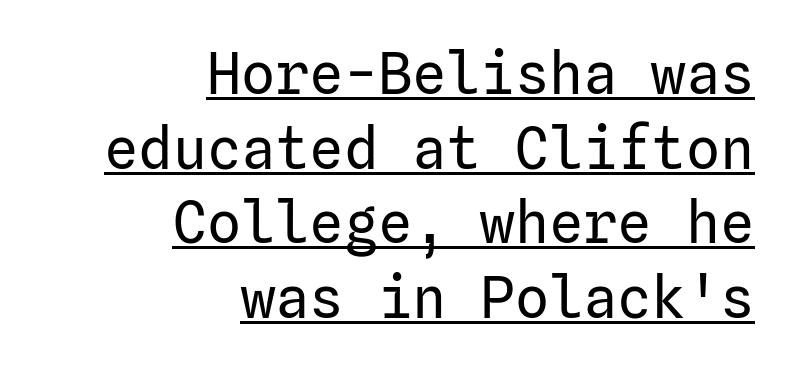
Q: Is the text bold? A: No.
Q: Is the text italic (slanted)? A: No, it is upright.
Q: Is the typeface a serif or a sans-serif typeface? A: Sans-serif.
Q: Is the text underlined? A: Yes.
Q: How is the paragraph aligned? A: Right-aligned.
Q: Is the spacing between letters normal or unusually wide? A: Normal.
Q: Is the spacing between lines tight, normal or loose? A: Normal.
Q: Width (condensed, normal, or wide)? A: Normal.
Q: Stroke contrast? A: Low.
Q: x-height? A: Medium.
